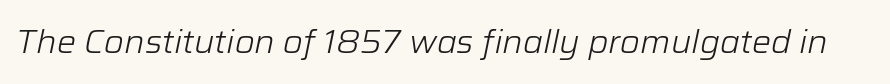
Q: Is the text bold? A: No.
Q: Is the text italic (slanted)? A: Yes, it leans right by about 12 degrees.
Q: Is the text underlined? A: No.
Q: Is the spacing between letters normal or unusually wide? A: Normal.
Q: Width (condensed, normal, or wide)? A: Normal.
Q: Stroke contrast? A: Low.
Q: x-height? A: Medium.
Q: Monospaced? A: No.
